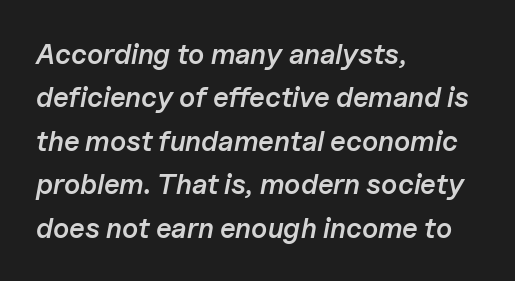
The glyphs have the mass of a demibold cut, below bold. Varying glyph widths throughout — classic text-font behaviour. The glyphs look as if they've been sheared to an angle. Reading down the column, the eye jumps a familiar distance to each next line. The line texture is even and compact thanks to regular tracking. The compositor pushed each line to the left boundary.
